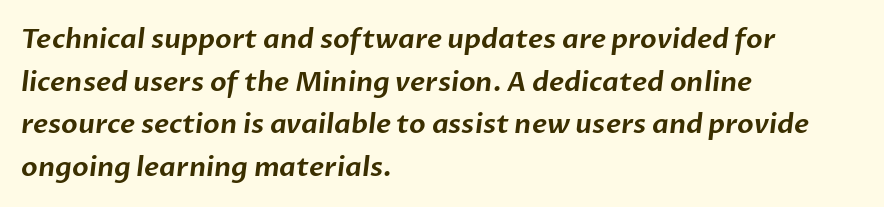
The rendering uses a moderate line-height, typical for paragraphs. Caption: standard tracking, unaltered. Check the space under the baseline: it is left empty. These lines are set flush left with a ragged right edge.
